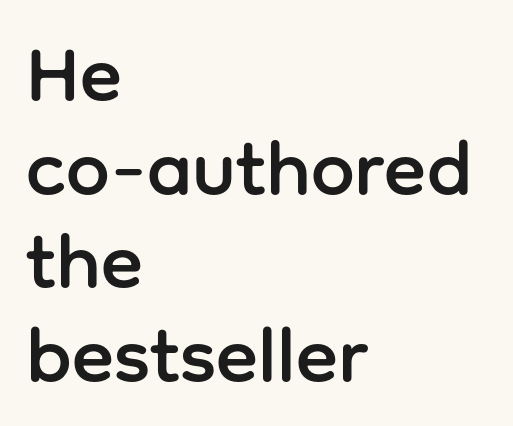
Observe the ordinary spacing: letters are neighbours, not strangers. Type style note: lacks serifs. Looks like regular typesetting: each glyph gets only the width it needs. Casual observation: everything's shoved over to the left.
